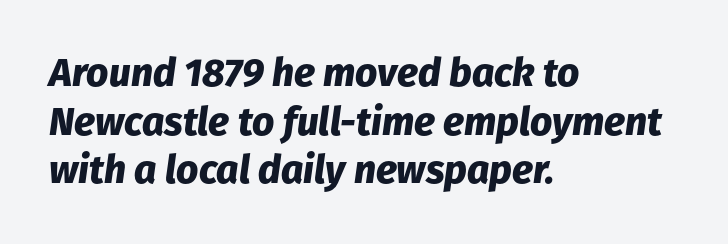
Q: Is the text bold? A: Yes.
Q: Is the text italic (slanted)? A: Yes, it leans right by about 8 degrees.
Q: Is the text underlined? A: No.
Q: How is the paragraph aligned? A: Left-aligned.
Q: Is the spacing between letters normal or unusually wide? A: Normal.
Q: Is the spacing between lines tight, normal or loose? A: Normal.
Q: Width (condensed, normal, or wide)? A: Normal.
Q: Stroke contrast? A: Low.
Q: x-height? A: Medium.
Q: Monospaced? A: No.
